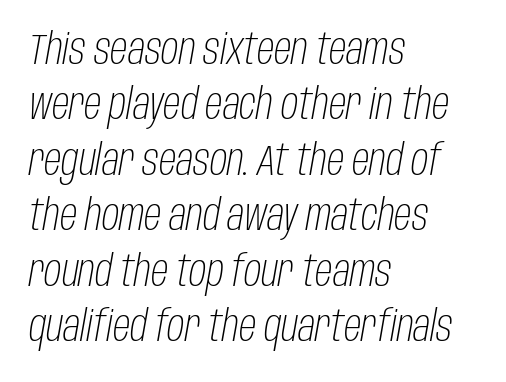
An italicized treatment has been applied to the whole sample. A quiet, ordinary-to-light weight characterises the typeface. Vertical spacing — default. You could not count columns in this text — the font is proportionally spaced. Decoration check: the copy has no underline.
